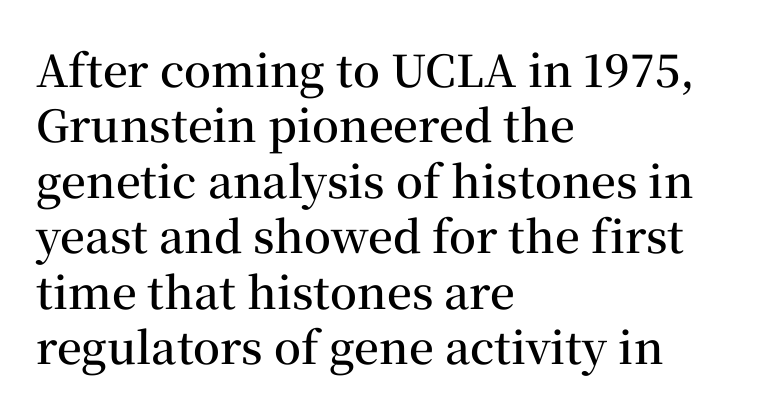
The strokes are fattened partway — semibold, not bold. The font family rendered here belongs to the serif group. The text block is weighted toward the left margin, trailing off unevenly rightward. Is there much room between lines? A standard amount, neither cramped nor airy. The type is set solid horizontally, with unmodified tracking.
